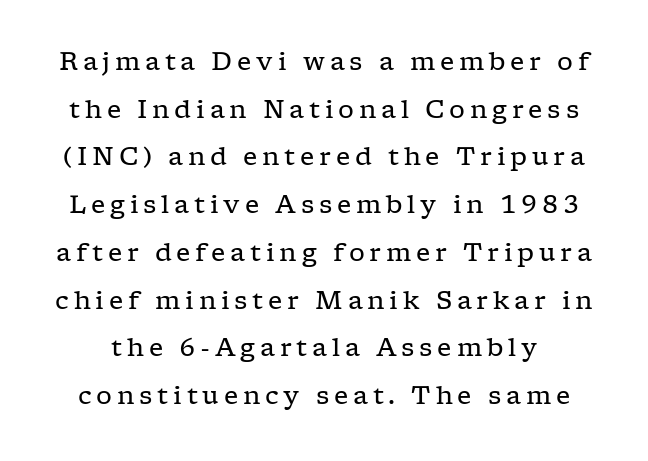
Q: Is the text bold? A: No.
Q: Is the text italic (slanted)? A: No, it is upright.
Q: Is the text underlined? A: No.
Q: Is the spacing between lines tight, normal or loose? A: Loose.
